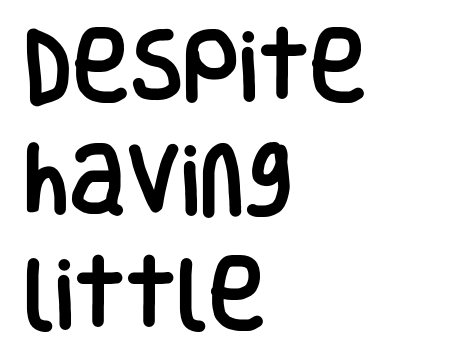
Honestly, the letter spacing is just normal — you wouldn't notice it. The face used here is proportionally spaced, like ordinary book or web type. The rows are spaced the way most documents space them. The typeface chosen for these lines omits serifs.
